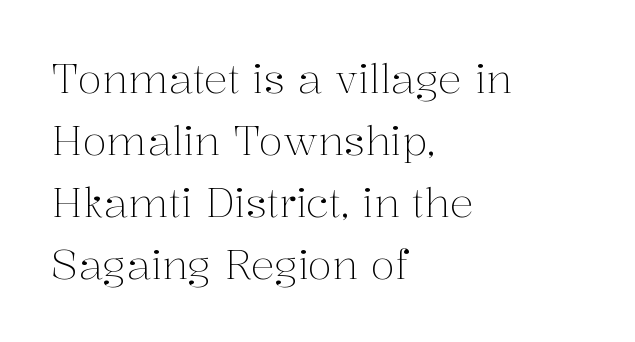
Compared with typical body copy, the letter spacing here is the same. Unbolded letterforms with no extra heft. Typeset ragged right — the left edge is the straight one. Honestly, the row spacing looks completely unremarkable. Descenders are the only things crossing below the line. This sample uses an upright cut, with every glyph sitting square on the baseline.
